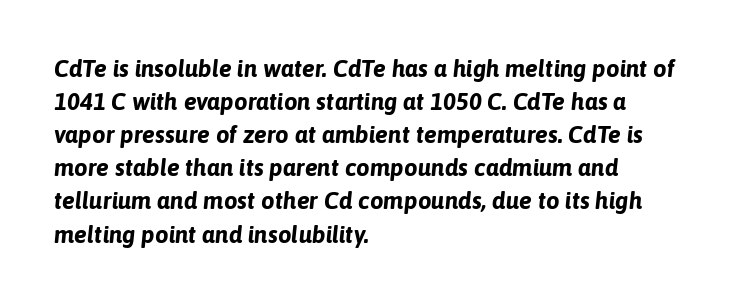
Normally led — the rows are evenly, conventionally spaced. Summary of weight: heavy, a full bold. Clear beneath every line of the passage. The typography opts for an oblique posture over an upright one. Honestly, the letter spacing is just normal — you wouldn't notice it.
